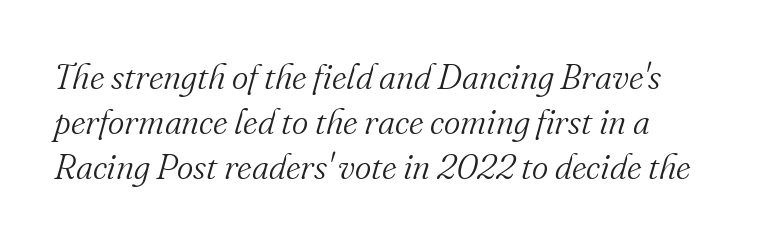
Spacing between characters is what you'd get straight out of the box. Do the characters align in a grid? No, the font is proportional. Letters have the restrained weight of plain body copy at most. Teacher's note: observe the even left margin — that is flush-left alignment.
